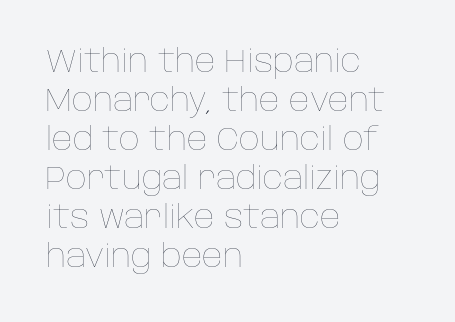
{"italic": "no", "bold": "no", "weight": "thin", "width": "normal", "stroke_contrast": "low", "x_height": "large", "monospaced": "no", "underline": "no", "align": "left", "line_spacing_ratio": 1.22, "letter_spacing": "normal", "letter_spacing_em": 0.0, "glyph_px": 32}
